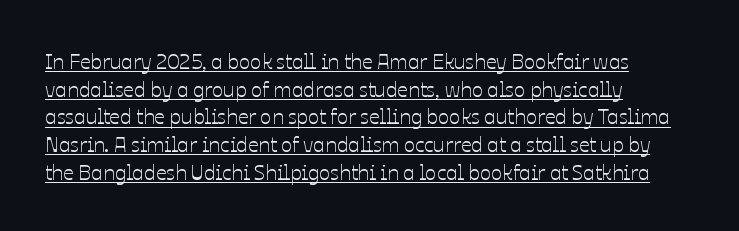
{"italic": "no", "underline": "yes", "align": "left", "line_spacing": "normal", "line_spacing_ratio": 1.32, "letter_spacing": "normal", "letter_spacing_em": 0.0, "glyph_px": 21}
